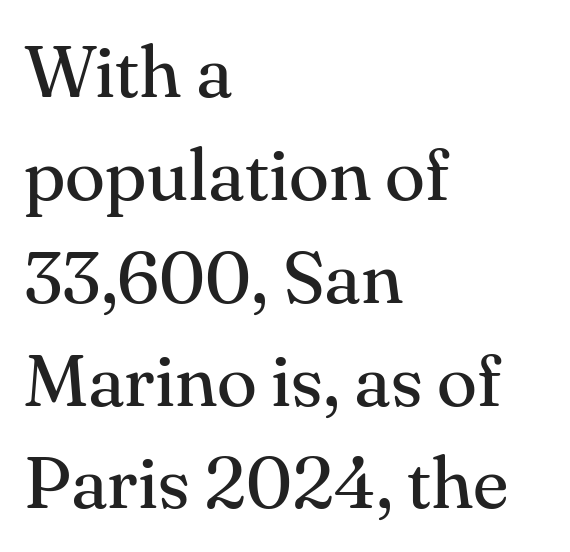
All the whitespace from short lines collects on the right. The letterforms sit shoulder to shoulder at normal distance. The rendering uses natural spacing where letterforms have individual widths. It's the straight-up-and-down kind of type. Does the type have serifs? Yes, each stem ends in a small foot.
